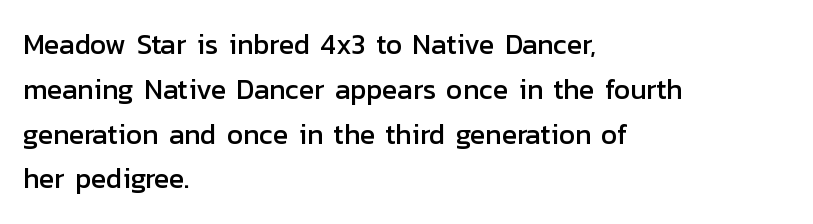
The image shows 28 px sans-serif type, upright; set left-aligned, normal line spacing (1.6x), normal letter spacing, not underlined; low stroke contrast and a medium x-height.
